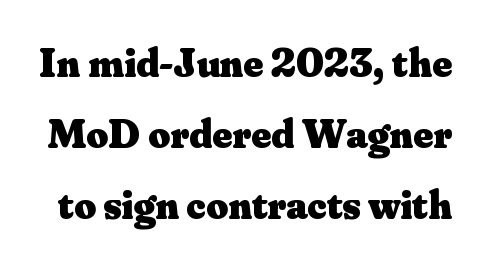
{"serif": "yes", "italic": "no", "bold": "yes", "weight": "heavy", "width": "normal", "stroke_contrast": "medium", "x_height": "small", "monospaced": "no", "underline": "no", "line_spacing": "normal", "line_spacing_ratio": 1.69, "letter_spacing": "normal", "letter_spacing_em": 0.0, "glyph_px": 42}
